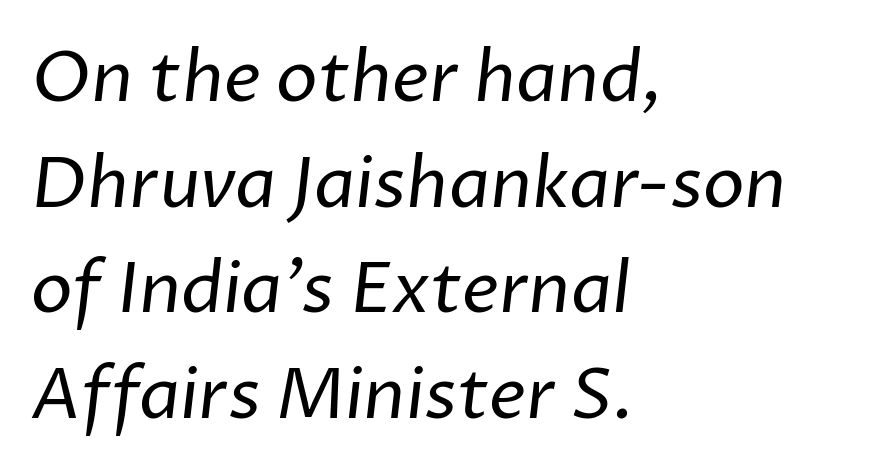
Q: Is the text bold? A: No.
Q: Is the typeface a serif or a sans-serif typeface? A: Sans-serif.
Q: Is the text underlined? A: No.
Q: How is the paragraph aligned? A: Left-aligned.
Q: Is the spacing between letters normal or unusually wide? A: Normal.
Q: Is the spacing between lines tight, normal or loose? A: Normal.
Q: Width (condensed, normal, or wide)? A: Normal.
Q: Stroke contrast? A: Low.
Q: x-height? A: Medium.
Q: Monospaced? A: No.
